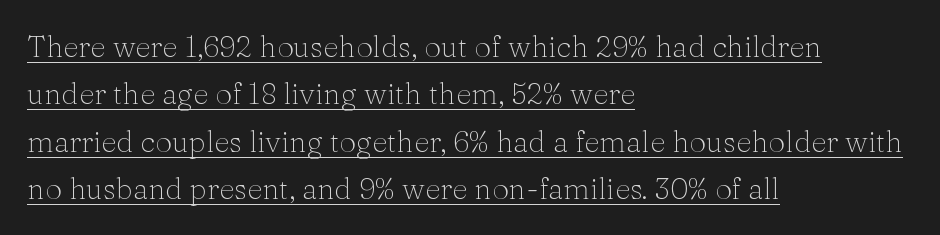
Q: Is the text bold? A: No.
Q: Is the text italic (slanted)? A: No, it is upright.
Q: Is the typeface a serif or a sans-serif typeface? A: Serif.
Q: Is the text underlined? A: Yes.
Q: How is the paragraph aligned? A: Left-aligned.
Q: Is the spacing between letters normal or unusually wide? A: Normal.
Q: Is the spacing between lines tight, normal or loose? A: Normal.
Q: Width (condensed, normal, or wide)? A: Normal.
Q: Stroke contrast? A: Medium.
Q: x-height? A: Medium.
Q: Monospaced? A: No.
